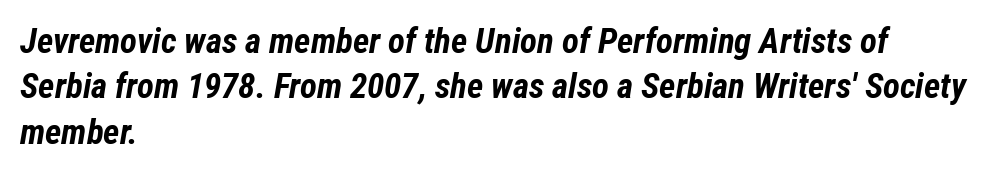
The image shows 35 px bold, condensed type, italic (leaning right); set left-aligned, normal line spacing (1.3x), normal letter spacing, not underlined; low stroke contrast and a medium x-height.
